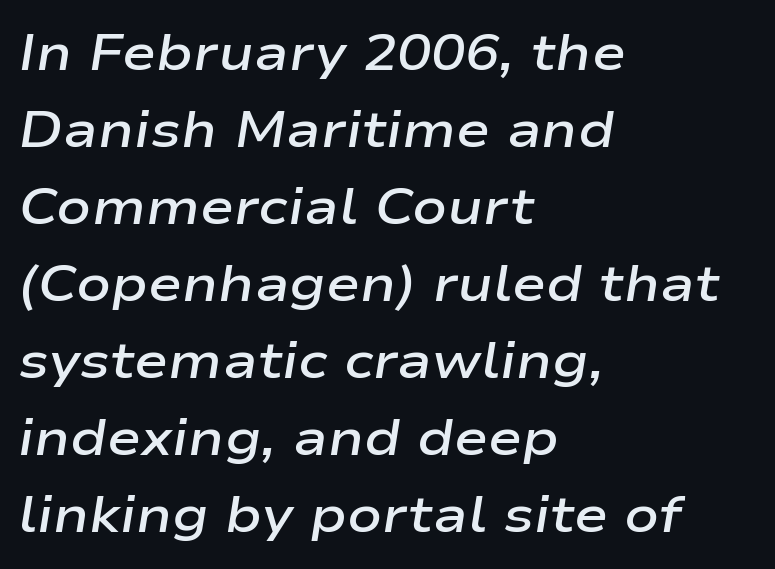
Note the varied advance widths — an 'i' is clearly narrower than an 'm'. Lines of text with bare space underneath. Which margin do the lines hug? The left one — the right edge is uneven. Is there much room between lines? A standard amount, neither cramped nor airy.
